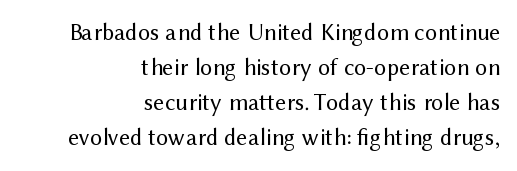
Q: Is the text bold? A: No.
Q: Is the text italic (slanted)? A: No, it is upright.
Q: Is the text underlined? A: No.
Q: How is the paragraph aligned? A: Right-aligned.
Q: Is the spacing between letters normal or unusually wide? A: Normal.
Q: Is the spacing between lines tight, normal or loose? A: Normal.
